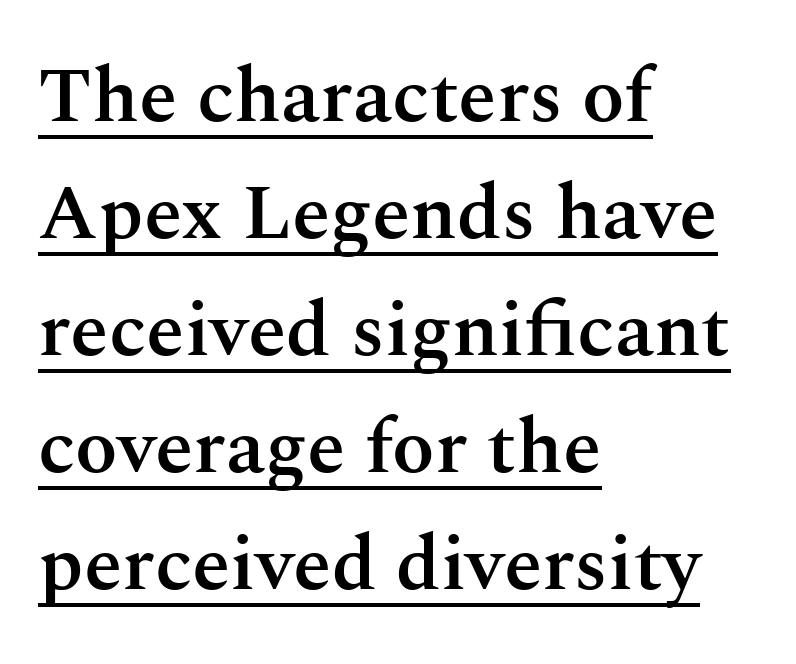
{"serif": "yes", "italic": "no", "bold": "semi", "weight": "semibold", "width": "normal", "stroke_contrast": "medium", "x_height": "medium", "monospaced": "no", "underline": "yes", "align": "left", "line_spacing": "normal", "line_spacing_ratio": 1.5, "letter_spacing": "normal", "letter_spacing_em": 0.0, "glyph_px": 78}
